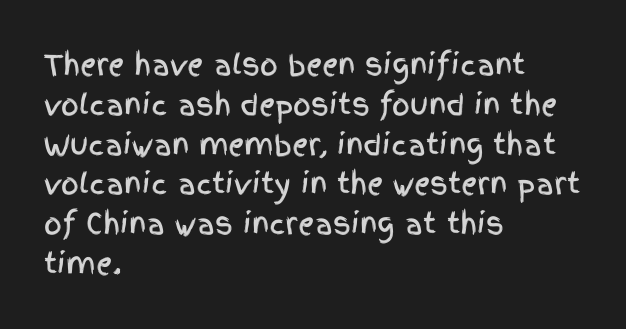
Q: Is the text italic (slanted)? A: No, it is upright.
Q: Is the typeface a serif or a sans-serif typeface? A: Sans-serif.
Q: Is the text underlined? A: No.
Q: How is the paragraph aligned? A: Left-aligned.
Q: Is the spacing between letters normal or unusually wide? A: Normal.
Q: Is the spacing between lines tight, normal or loose? A: Normal.
Q: Width (condensed, normal, or wide)? A: Condensed.
Q: x-height? A: Large.
Q: Monospaced? A: No.
